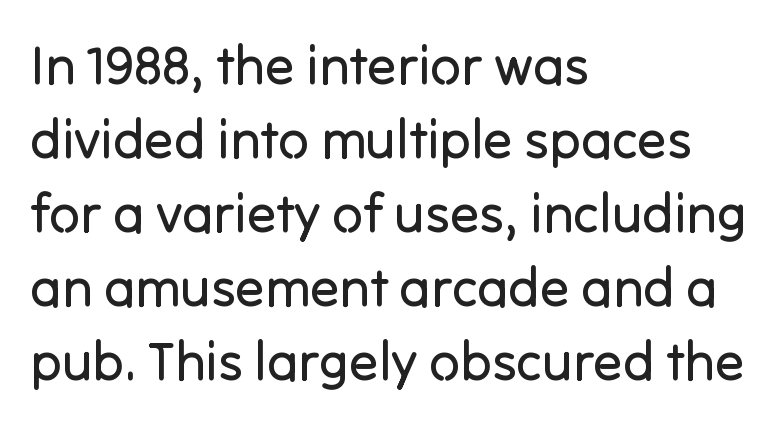
The image shows 54 px regular-weight sans-serif type, upright; set left-aligned, normal line spacing (1.37x), normal letter spacing, not underlined; low stroke contrast and a medium x-height.
